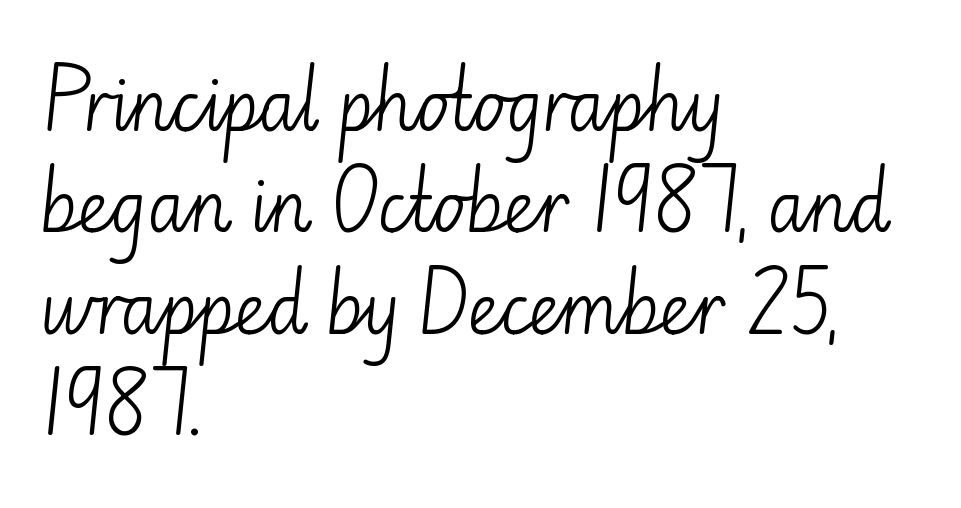
Think of a printed novel: that variable character pitch is what you see here. Stems here are at most as thick as an everyday book face. These lines keep a tight, regular rhythm from letter to letter.
